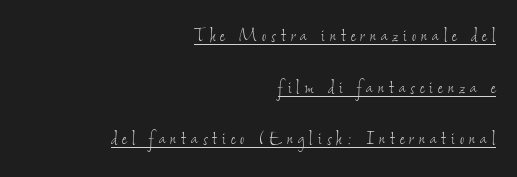
Does a line run under the words? Yes, clearly. The leading is generous, giving the passage an open texture. Visually the block forms a straight wall on the right and a jagged coastline on the left. Spacing between characters has been opened up far beyond the box default. Weight: not bold — regular or lighter.
